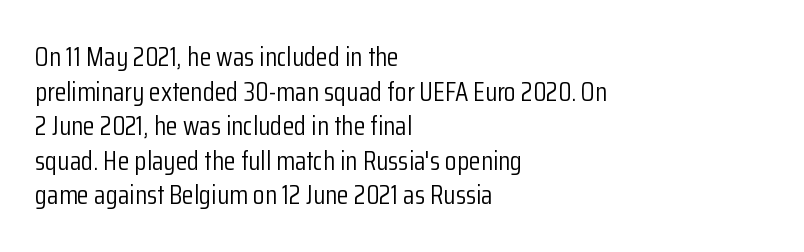
The block of text has a typical density, with ordinary space between rows. Which margin do the lines hug? The left one — the right edge is uneven. The space directly below the letters is spotless. This is the regular roman posture of the typeface. Does extra space separate the letters? No, they use regular spacing.
